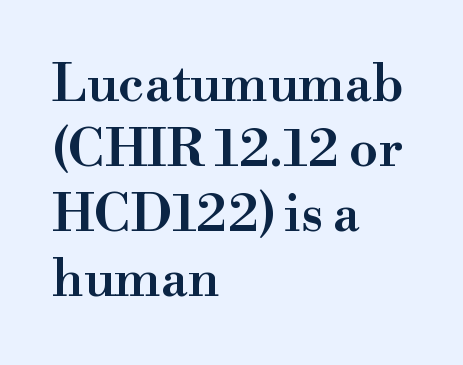
Serifs: yes, visible at the terminals of the letterforms. Nobody touched the tracking dial on this one. Underlining? Definitely not there. If you drew a ruler down the left edge, every line would touch it.
